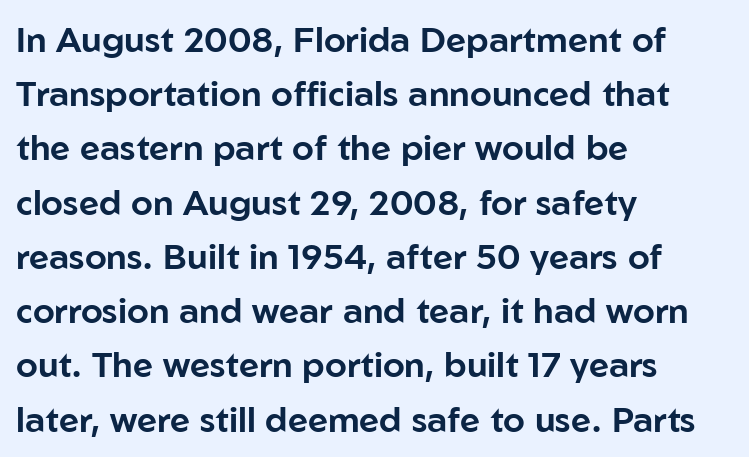
What's the leading like? Ordinary, nothing unusual. In terms of letterspacing, this is plain default setting. Is this a fixed-width face? No — the glyphs have proportional, varying widths. In CSS terms this would be text-align: left. A clean baseline with only descenders dipping below it. Check where the strokes stop: nothing finishes them off — pure sans.
